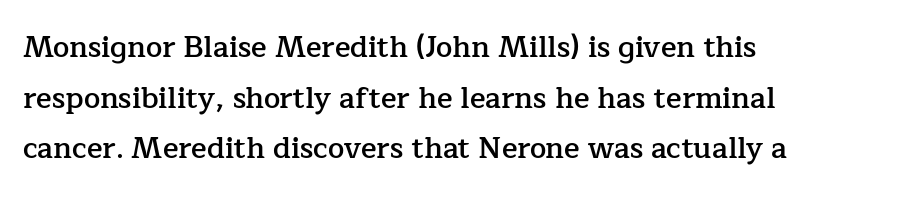
Q: Is the text bold? A: Semi-bold.
Q: Is the text italic (slanted)? A: No, it is upright.
Q: Is the typeface a serif or a sans-serif typeface? A: Serif.
Q: Is the text underlined? A: No.
Q: How is the paragraph aligned? A: Left-aligned.
Q: Is the spacing between letters normal or unusually wide? A: Normal.
Q: Width (condensed, normal, or wide)? A: Normal.
Q: Stroke contrast? A: Low.
Q: x-height? A: Medium.
Q: Monospaced? A: No.
